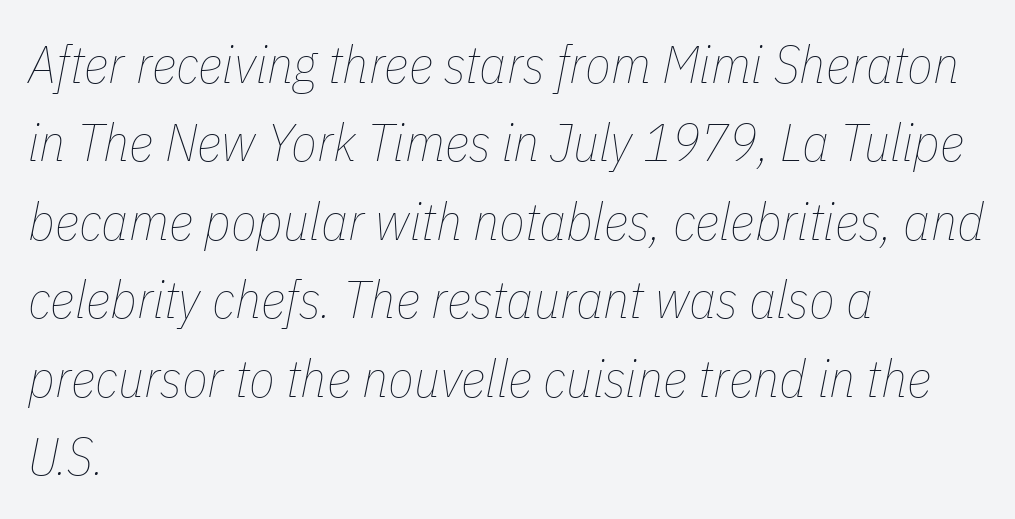
The image shows 53 px thin, condensed type, italic (leaning right); set left-aligned, normal line spacing (1.48x), normal letter spacing, not underlined; low stroke contrast and a medium x-height.
